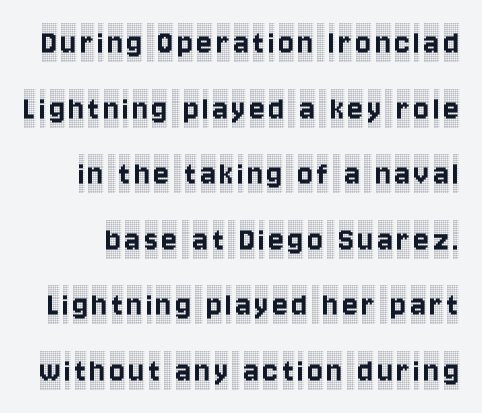
The image shows 36 px condensed serif type, upright; set line spacing 1.82x, not underlined; a large x-height.
